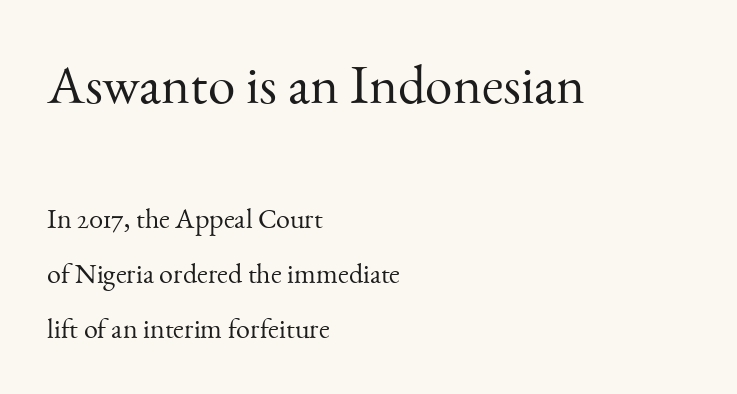
Stroke mass is kept to a normal reading level or below. Compared with typical paragraphs, the rows here are farther apart. The string is rendered with underlining switched off. This rendering uses left alignment, leaving the right contour irregular. Letterform terminals end in serifs throughout the passage. Nobody touched the tracking dial on this one.
